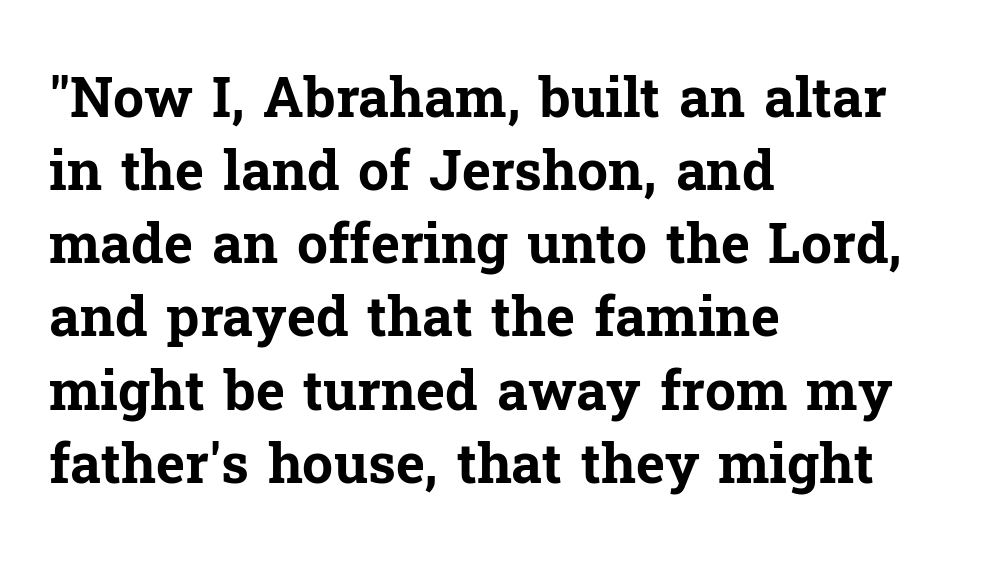
Q: Is the text bold? A: Yes.
Q: Is the text italic (slanted)? A: No, it is upright.
Q: Is the typeface a serif or a sans-serif typeface? A: Serif.
Q: Is the text underlined? A: No.
Q: How is the paragraph aligned? A: Left-aligned.
Q: Is the spacing between letters normal or unusually wide? A: Normal.
Q: Is the spacing between lines tight, normal or loose? A: Normal.
Q: Width (condensed, normal, or wide)? A: Normal.
Q: Stroke contrast? A: Low.
Q: x-height? A: Medium.
Q: Monospaced? A: No.
